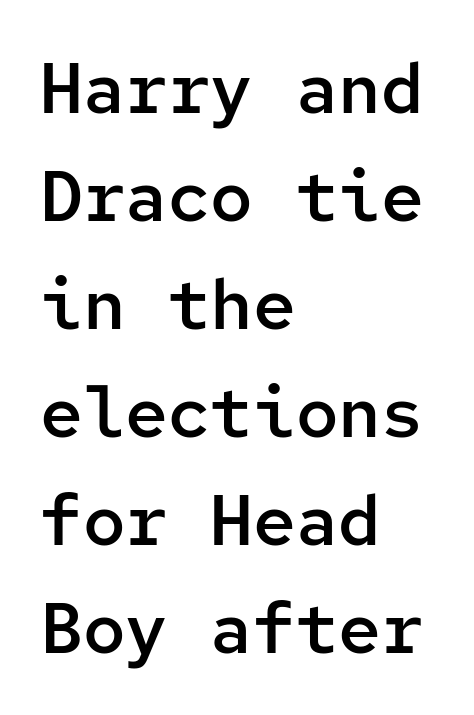
{"serif": "no", "italic": "no", "bold": "semi", "weight": "semibold", "width": "normal", "stroke_contrast": "low", "x_height": "medium", "monospaced": "yes", "underline": "no", "align": "left", "line_spacing": "normal", "line_spacing_ratio": 1.52, "letter_spacing": "normal", "letter_spacing_em": 0.0, "glyph_px": 71}
